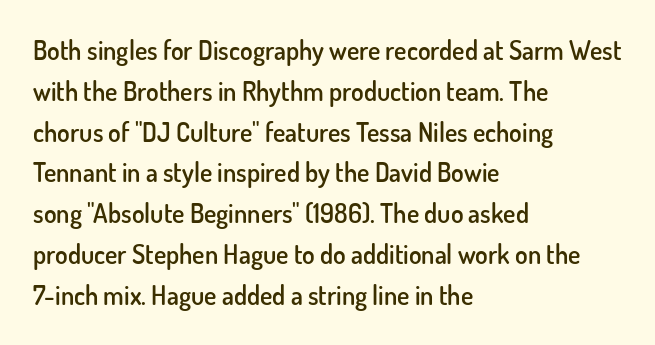
Q: Is the text bold? A: Semi-bold.
Q: Is the text italic (slanted)? A: No, it is upright.
Q: Is the text underlined? A: No.
Q: How is the paragraph aligned? A: Left-aligned.
Q: Is the spacing between letters normal or unusually wide? A: Normal.
Q: Is the spacing between lines tight, normal or loose? A: Normal.
